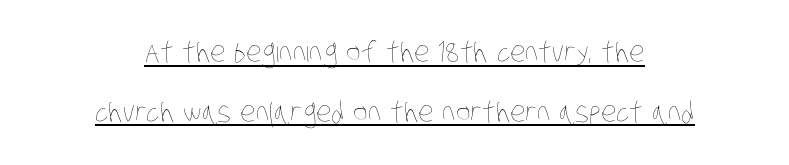
Q: Is the text bold? A: No.
Q: Is the text underlined? A: Yes.
Q: How is the paragraph aligned? A: Centered.
Q: Is the spacing between letters normal or unusually wide? A: Normal.
Q: Is the spacing between lines tight, normal or loose? A: Loose.
Q: Width (condensed, normal, or wide)? A: Condensed.
Q: Stroke contrast? A: Low.
Q: x-height? A: Large.
Q: Monospaced? A: No.
